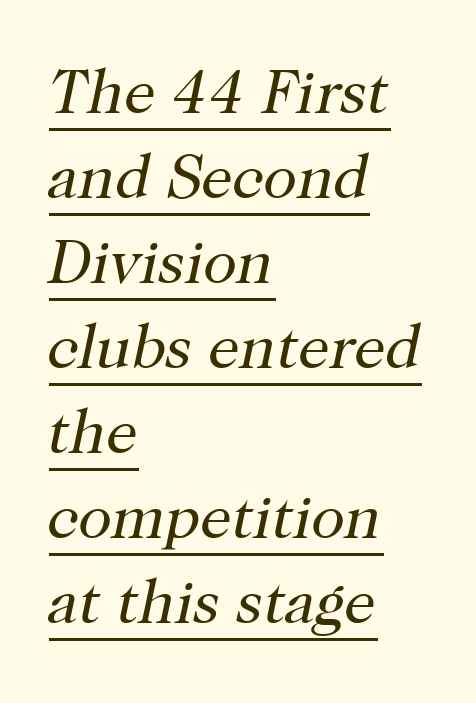
The specimen includes a rule beneath the text block's lines. The lines sit at an ordinary, default distance from one another. Default kerning and tracking; the words read as compact shapes. The strokes carry an ordinary text weight at most. The font family rendered here belongs to the serif group.
